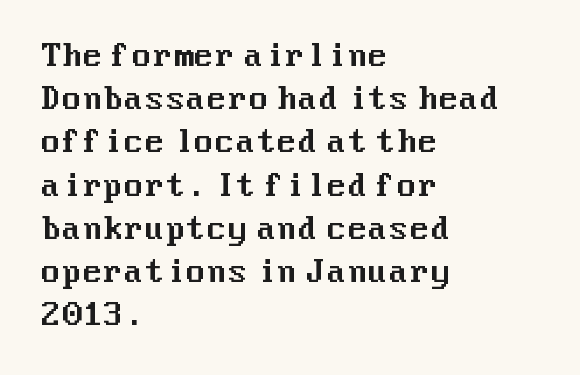
Q: Is the text italic (slanted)? A: No, it is upright.
Q: Is the typeface a serif or a sans-serif typeface? A: Sans-serif.
Q: Is the text underlined? A: No.
Q: How is the paragraph aligned? A: Left-aligned.
Q: Is the spacing between letters normal or unusually wide? A: Normal.
Q: Is the spacing between lines tight, normal or loose? A: Normal.
Q: Width (condensed, normal, or wide)? A: Normal.
Q: Stroke contrast? A: Medium.
Q: x-height? A: Medium.
